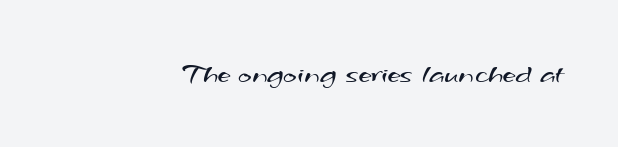
{"serif": "no", "bold": "no", "weight": "regular", "width": "wide", "stroke_contrast": "medium", "x_height": "small", "monospaced": "no", "underline": "no", "letter_spacing": "normal", "letter_spacing_em": 0.0, "glyph_px": 29}
